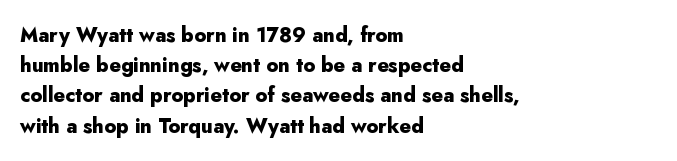
Where is the straight margin? On the left. Between one letter and the next there's only the usual sliver of space. Is there any slant? The stems are plumb. Every letter is thick-stroked: bold, no question.
